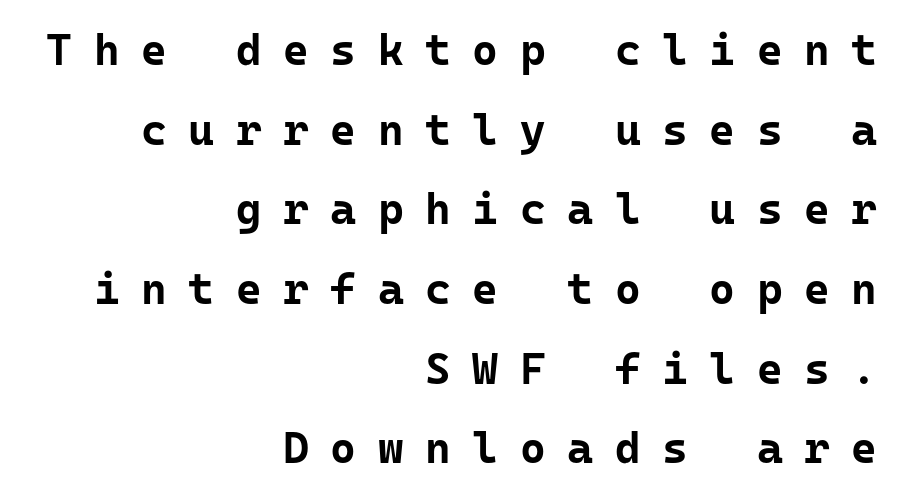
{"serif": "no", "italic": "no", "bold": "yes", "weight": "bold", "width": "normal", "stroke_contrast": "low", "x_height": "medium", "underline": "no", "align": "right", "line_spacing_ratio": 1.81, "letter_spacing": "wide", "letter_spacing_em": 0.49, "glyph_px": 44}
